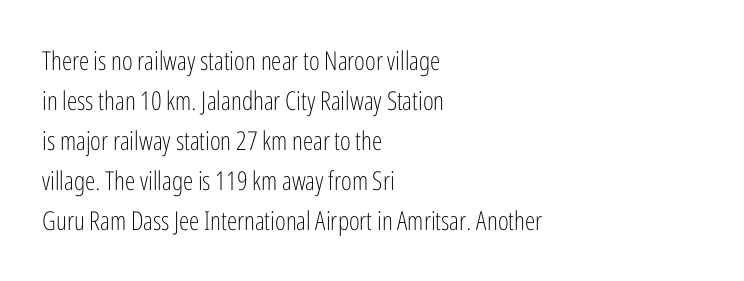
Descender tails drop into unmarked territory. Stroke mass is kept to a normal reading level or below. Default kerning and tracking; the words read as compact shapes. Teacher's note: observe the even left margin — that is flush-left alignment.
